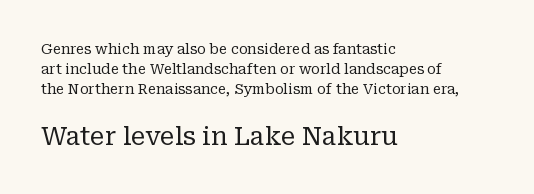
Caption: standard tracking, unaltered. Is the block centered? No — it sits flush against the left margin. Reading down the column, the eye jumps a familiar distance to each next line. No italicization has been applied; the sample stays upright. Of the two passages, the one underneath uses the larger point size. The foot of each line stays bare and open.
